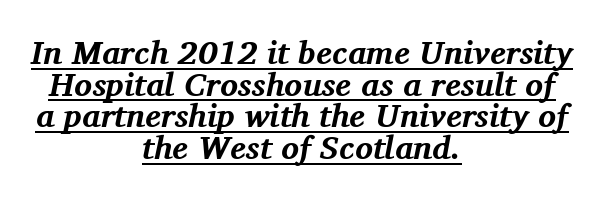
{"serif": "yes", "italic": "yes", "lean": "right", "slant_degrees": 11, "bold": "yes", "weight": "bold", "width": "normal", "stroke_contrast": "medium", "x_height": "medium", "monospaced": "no", "underline": "yes", "align": "center", "line_spacing": "tight", "line_spacing_ratio": 0.96, "letter_spacing": "normal", "letter_spacing_em": 0.0, "glyph_px": 33}
